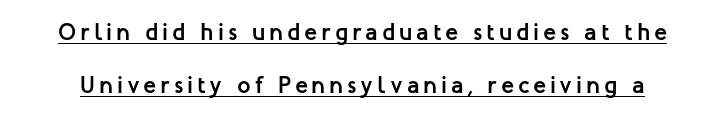
The image shows 24 px bold type, upright; set loose line spacing (2.2x), underlined.
